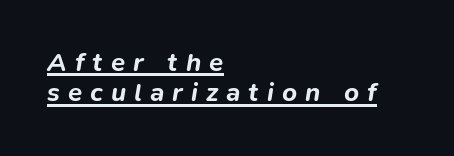
Q: Is the text bold? A: Yes.
Q: Is the text italic (slanted)? A: Yes, it leans right by about 9 degrees.
Q: Is the text underlined? A: Yes.
Q: How is the paragraph aligned? A: Left-aligned.
Q: Is the spacing between letters normal or unusually wide? A: Unusually wide.
